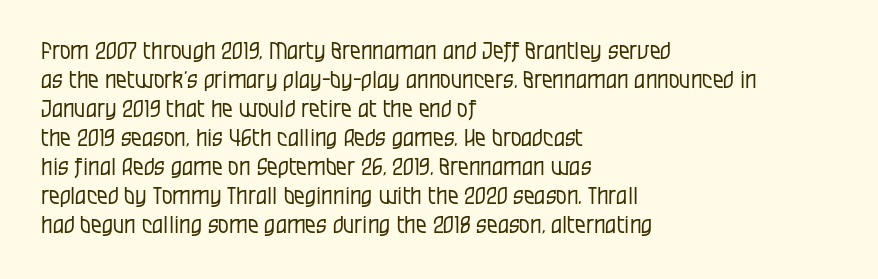
The image shows 24 px text type, upright; set left-aligned, line spacing 1.21x, normal letter spacing, not underlined.
